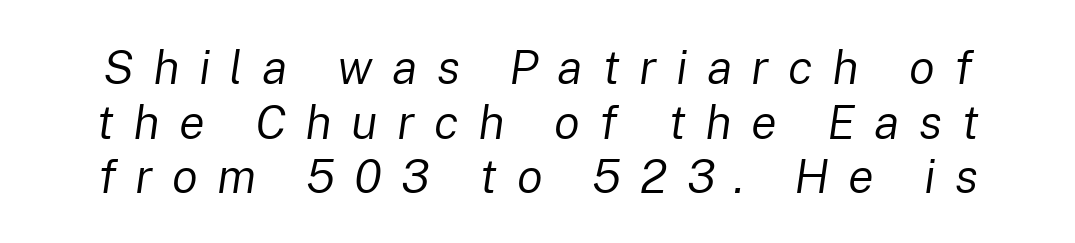
The image shows 48 px regular-weight type, italic (leaning right); set tight line spacing (1.14x), unusually wide letter spacing (+0.4 em), not underlined; low stroke contrast and a medium x-height.
